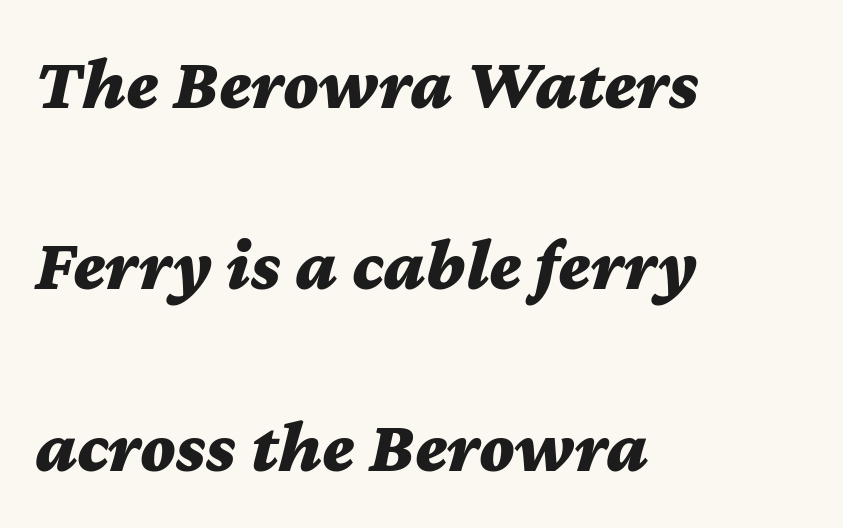
Horizontal alignment here is leftward, the default for most running prose. These lines stand farther apart than default settings would place them. Italic? Definitely — the glyphs are oblique. Rule under the text: the space is simply empty. Students, this is bold: see how much ink each stroke carries.
